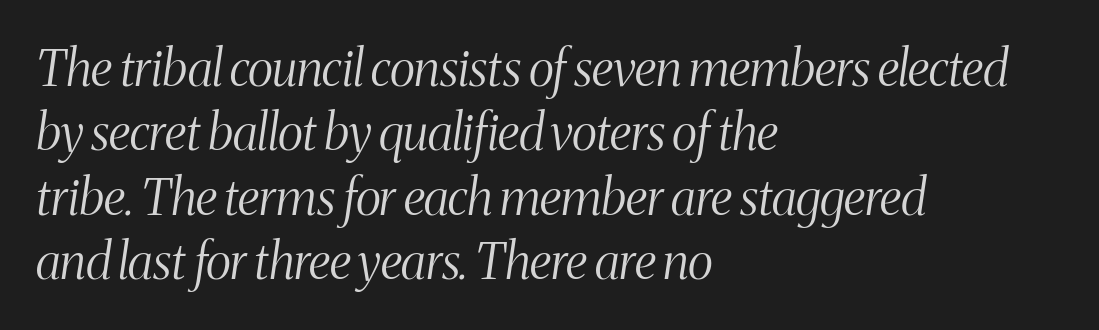
Spacing verdict: proportional, widths tailored to each character. The passage shown is typeset with a serif family. Glyph-to-glyph distance matches everyday printed text. Ink coverage per letter is moderate at most.
